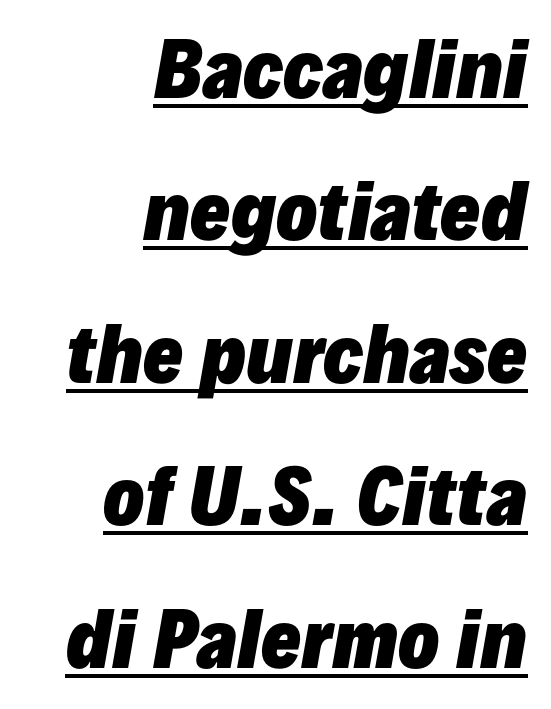
{"italic": "yes", "lean": "right", "slant_degrees": 10, "bold": "yes", "weight": "heavy", "width": "normal", "stroke_contrast": "low", "x_height": "medium", "monospaced": "no", "underline": "yes", "align": "right", "line_spacing": "loose", "line_spacing_ratio": 1.9, "letter_spacing": "normal", "letter_spacing_em": 0.0, "glyph_px": 75}
